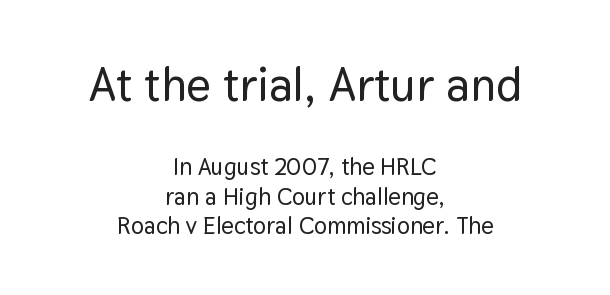
Size hierarchy here favors the leading block over the trailing one. Grotesque or geometric, the face here clearly has no serifs. Where is the straight margin? There isn't one; the lines are centered. Each letter keeps its own natural width here, so spacing adapts to shape. The zone under the glyphs is completely vacant. A typesetter would call this zero additional tracking.
